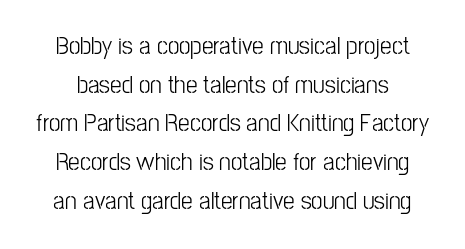
The image shows 26 px text type, upright; set normal line spacing (1.49x), normal letter spacing, not underlined.
